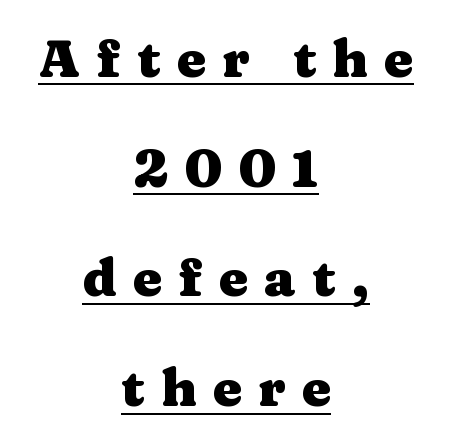
{"serif": "yes", "italic": "no", "bold": "yes", "weight": "heavy", "width": "wide", "stroke_contrast": "medium", "x_height": "medium", "monospaced": "no", "underline": "yes", "align": "center", "line_spacing": "loose", "line_spacing_ratio": 2.11, "letter_spacing": "wide", "letter_spacing_em": 0.31, "glyph_px": 52}
